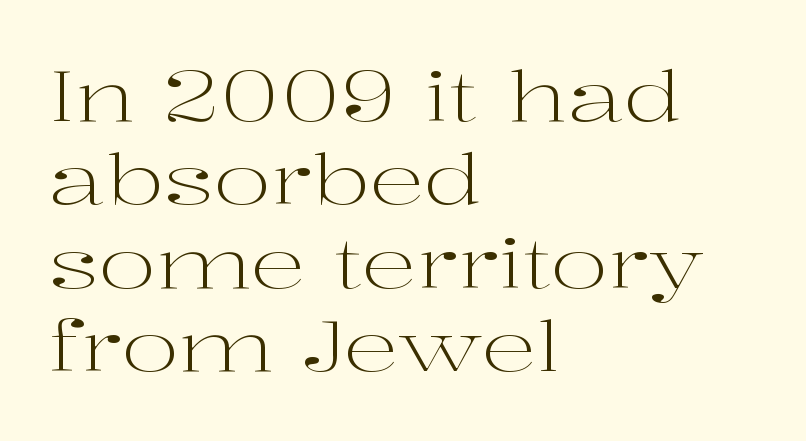
{"serif": "yes", "italic": "no", "bold": "no", "weight": "light", "width": "wide", "stroke_contrast": "high", "x_height": "medium", "monospaced": "no", "underline": "no", "align": "left", "line_spacing_ratio": 1.21, "letter_spacing": "normal", "letter_spacing_em": 0.0, "glyph_px": 69}
